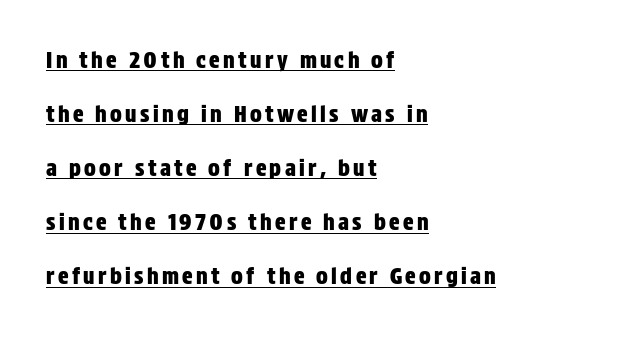
If you measured baseline to baseline, you'd find a long distance. The specimen reads as upright at a glance. One-word summary of the alignment: left. This rendering features underlined lettering.
